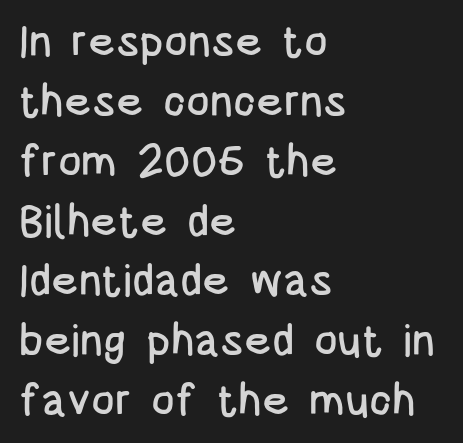
The image shows 44 px condensed sans-serif type, upright; set left-aligned, normal line spacing (1.36x), normal letter spacing, not underlined; low stroke contrast and a large x-height.
